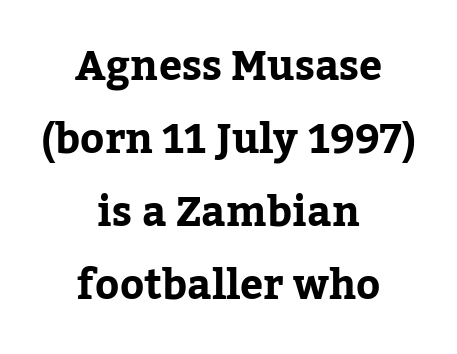
Tall strokes in this sample are plumb rather than angled. Tracking here is standard; glyphs follow each other at the usual distance. A centered setting, common on invitations and titles, is used for this passage. Underline: absent. You could not count columns in this text — the font is proportionally spaced.
